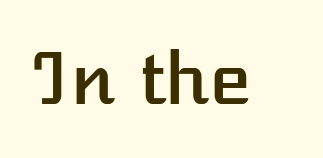
{"italic": "no", "width": "normal", "stroke_contrast": "low", "x_height": "medium", "monospaced": "no", "underline": "no", "letter_spacing": "normal", "letter_spacing_em": 0.0, "glyph_px": 71}
